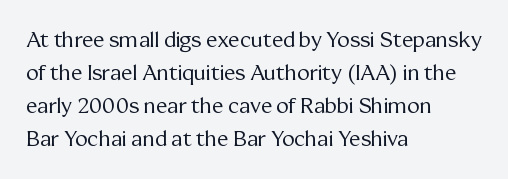
No italicization has been applied; the sample stays upright. This rendering features lettering with no underline. Summary of weight: not heavy and not bold. The typesetter chose a ragged-right arrangement here. The vertical gap from one line to the next is medium.
